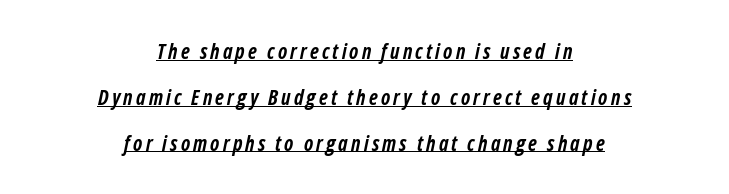
Q: Is the text bold? A: Yes.
Q: Is the text italic (slanted)? A: Yes, it leans right by about 12 degrees.
Q: Is the text underlined? A: Yes.
Q: How is the paragraph aligned? A: Centered.
Q: Is the spacing between lines tight, normal or loose? A: Loose.
